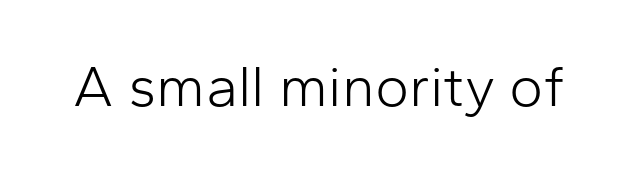
The image shows 58 px light sans-serif type, upright; set normal letter spacing, not underlined; low stroke contrast and a medium x-height.
